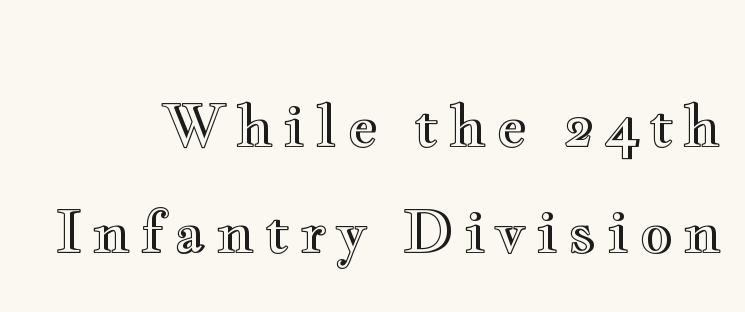
Q: Is the text italic (slanted)? A: No, it is upright.
Q: Is the text underlined? A: No.
Q: Width (condensed, normal, or wide)? A: Wide.
Q: x-height? A: Small.
Q: Monospaced? A: No.
